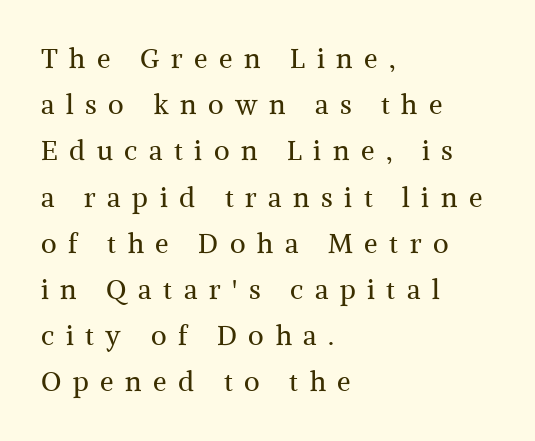
The image shows 27 px text type, upright; set left-aligned, line spacing 1.71x, unusually wide letter spacing (+0.43 em), not underlined.
